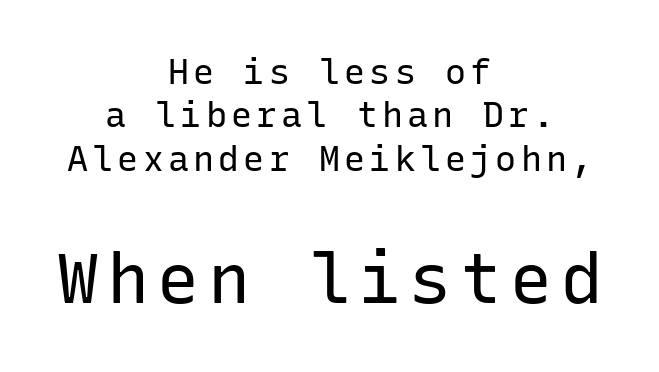
Q: Is the text bold? A: No.
Q: Is the text italic (slanted)? A: No, it is upright.
Q: Is the typeface a serif or a sans-serif typeface? A: Sans-serif.
Q: Is the text underlined? A: No.
Q: How is the paragraph aligned? A: Centered.
Q: Which block of text is set in a larger size, the first (top) or the second (bottom)? A: The second (bottom) one.
Q: Width (condensed, normal, or wide)? A: Normal.
Q: Stroke contrast? A: Low.
Q: x-height? A: Medium.
Q: Monospaced? A: Yes.
